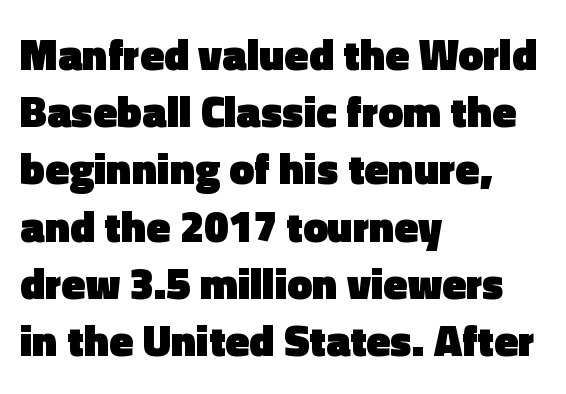
{"serif": "no", "italic": "no", "bold": "yes", "weight": "heavy", "width": "normal", "x_height": "medium", "monospaced": "no", "underline": "no", "align": "left", "line_spacing": "normal", "line_spacing_ratio": 1.3, "letter_spacing": "normal", "letter_spacing_em": 0.0, "glyph_px": 44}
